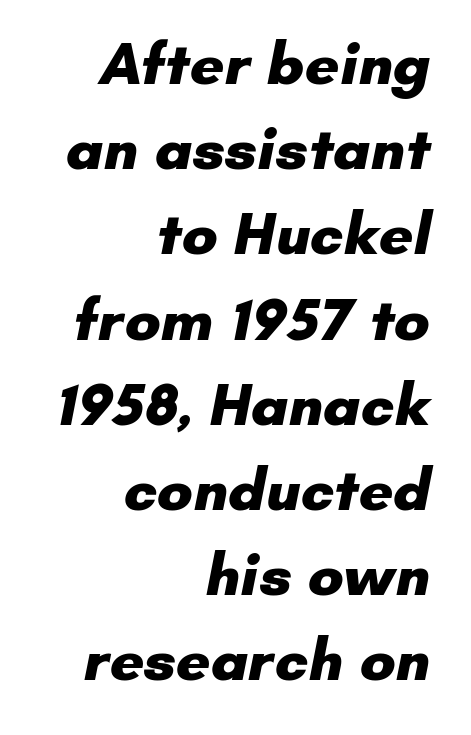
{"serif": "no", "bold": "yes", "weight": "heavy", "width": "normal", "stroke_contrast": "low", "x_height": "small", "monospaced": "no", "underline": "no", "align": "right", "line_spacing": "normal", "line_spacing_ratio": 1.42, "letter_spacing": "normal", "letter_spacing_em": 0.0, "glyph_px": 60}
